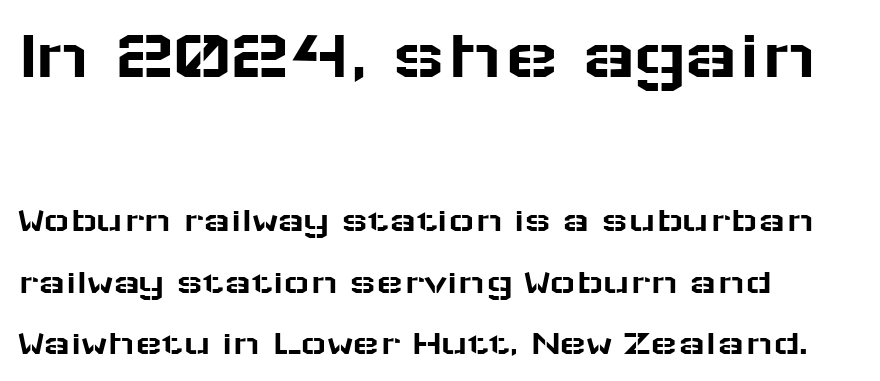
{"serif": "no", "italic": "no", "width": "wide", "stroke_contrast": "low", "x_height": "medium", "monospaced": "no", "underline": "no", "align": "left", "line_spacing_ratio": 1.71, "letter_spacing": "normal", "letter_spacing_em": 0.0, "larger_block": "first", "size_ratio": 2.03, "glyph_px": 73}
